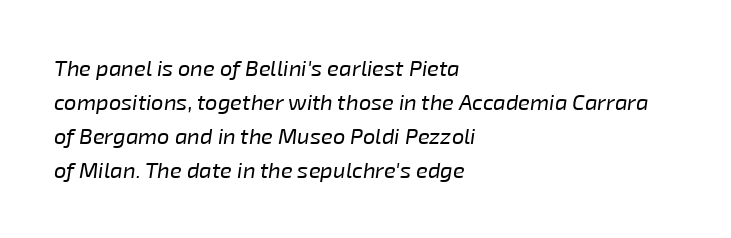
Q: Is the text bold? A: No.
Q: Is the text italic (slanted)? A: Yes, it leans right by about 8 degrees.
Q: Is the text underlined? A: No.
Q: How is the paragraph aligned? A: Left-aligned.
Q: Is the spacing between letters normal or unusually wide? A: Normal.
Q: Is the spacing between lines tight, normal or loose? A: Normal.
